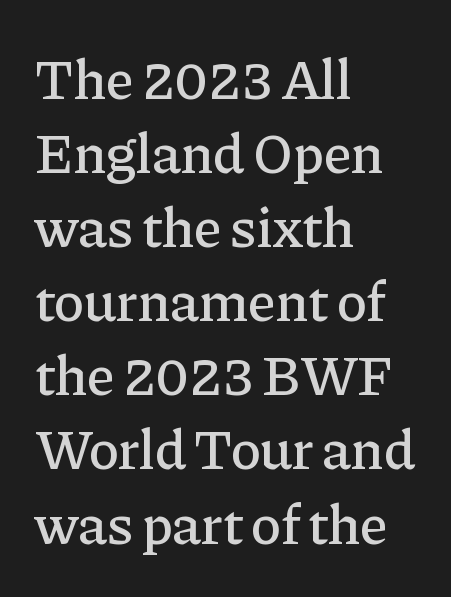
These lines sit exactly where default settings would place them. Serifs: yes, visible at the terminals of the letterforms. Clear beneath every line of the passage. How are the letters spaced? Ordinarily, with no added tracking. Character widths vary here, with narrow letters taking less room than wide ones. Quick note: not italic, upright.
